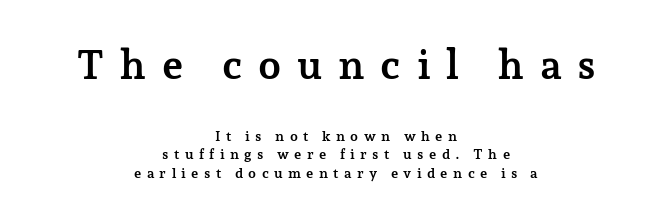
The earlier block is typeset at a bigger size than the later block. Leftover space on each line is divided equally before and after the words. Students, note that the glyphs here are deliberately spaced far apart. The space directly below the letters is spotless. This block has exactly the height ordinary leading produces. The designer went with a serif here, giving each stem small feet.
